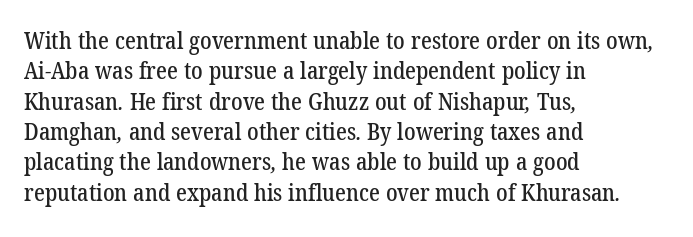
Each line starts at the same left margin while the right side varies. No extra tracking has been applied to these lines. One glance says typical: line gaps are just what's usual. The strip under each line holds only bare page.
